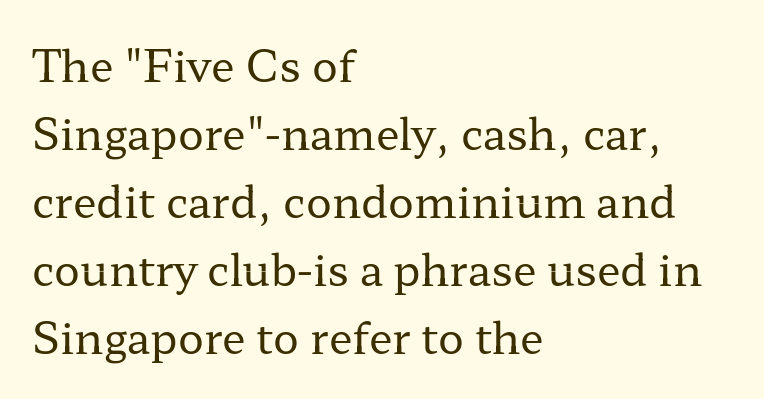
All the whitespace from short lines collects on the right. The cut favours lightness, reaching ordinary text weight at its darkest. Italic? Not at all — the glyphs are vertical. Words float on clear page, feet unadorned. What kind of face is this? One with serifs.
